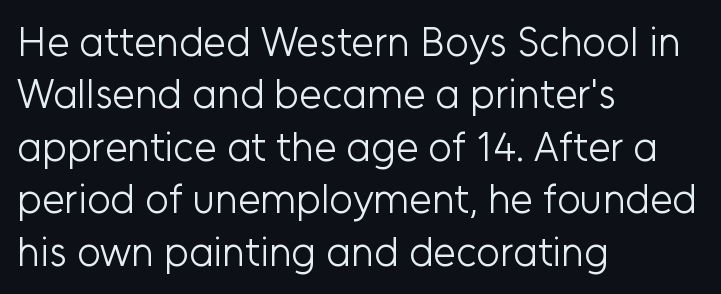
{"serif": "no", "italic": "no", "bold": "no", "weight": "light", "width": "normal", "stroke_contrast": "low", "x_height": "medium", "monospaced": "no", "underline": "no", "align": "left", "line_spacing": "normal", "line_spacing_ratio": 1.28, "letter_spacing": "normal", "letter_spacing_em": 0.0, "glyph_px": 41}
